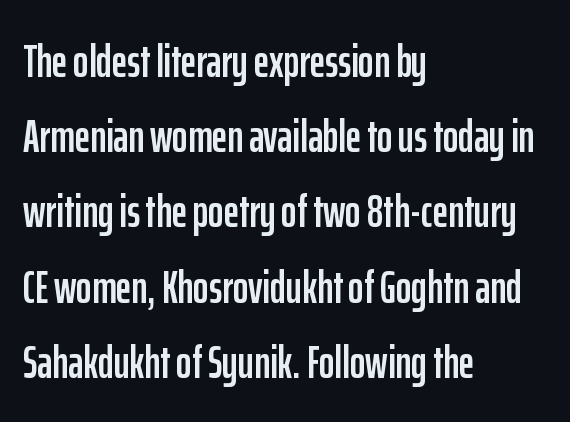
Q: Is the text italic (slanted)? A: No, it is upright.
Q: Is the typeface a serif or a sans-serif typeface? A: Sans-serif.
Q: Is the text underlined? A: No.
Q: How is the paragraph aligned? A: Left-aligned.
Q: Is the spacing between letters normal or unusually wide? A: Normal.
Q: Is the spacing between lines tight, normal or loose? A: Normal.
Q: Width (condensed, normal, or wide)? A: Condensed.
Q: Stroke contrast? A: Low.
Q: x-height? A: Medium.
Q: Monospaced? A: No.
